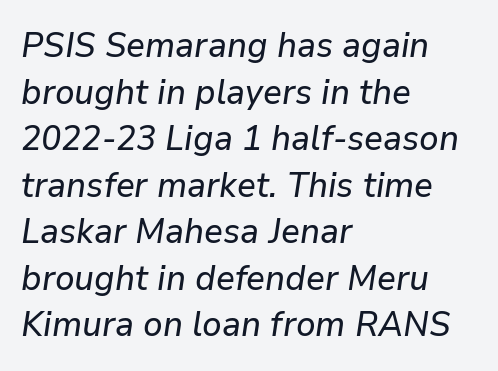
Q: Is the text italic (slanted)? A: Yes, it leans right by about 9 degrees.
Q: Is the text underlined? A: No.
Q: How is the paragraph aligned? A: Left-aligned.
Q: Is the spacing between letters normal or unusually wide? A: Normal.
Q: Is the spacing between lines tight, normal or loose? A: Normal.
Q: Width (condensed, normal, or wide)? A: Normal.
Q: Stroke contrast? A: Low.
Q: x-height? A: Medium.
Q: Monospaced? A: No.
